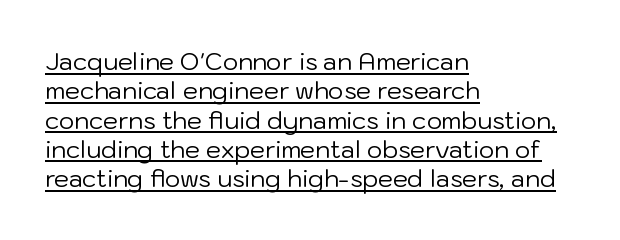
The image shows 24 px text type, upright; set left-aligned, line spacing 1.22x, normal letter spacing, underlined.
